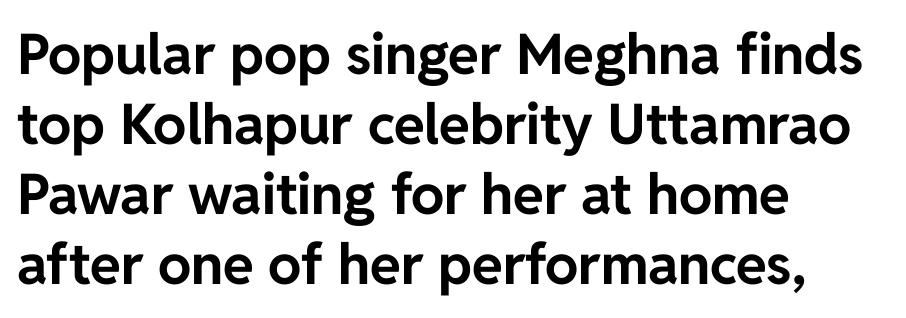
{"serif": "no", "italic": "no", "bold": "yes", "weight": "bold", "width": "normal", "stroke_contrast": "low", "x_height": "medium", "monospaced": "no", "underline": "no", "align": "left", "line_spacing": "normal", "line_spacing_ratio": 1.25, "letter_spacing": "normal", "letter_spacing_em": 0.0, "glyph_px": 56}
